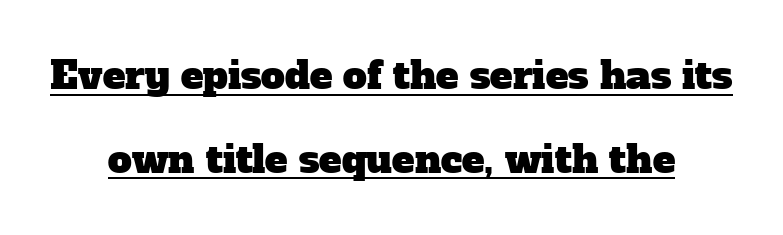
Q: Is the typeface a serif or a sans-serif typeface? A: Serif.
Q: Is the text underlined? A: Yes.
Q: How is the paragraph aligned? A: Centered.
Q: Is the spacing between letters normal or unusually wide? A: Normal.
Q: Is the spacing between lines tight, normal or loose? A: Loose.
Q: Width (condensed, normal, or wide)? A: Normal.
Q: Stroke contrast? A: Low.
Q: x-height? A: Medium.
Q: Monospaced? A: No.
